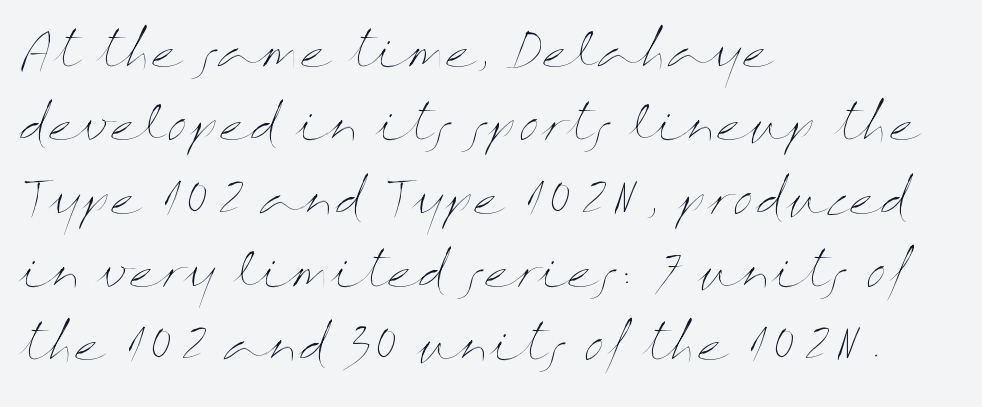
Q: Is the text bold? A: No.
Q: Is the text italic (slanted)? A: Yes.
Q: Is the text underlined? A: No.
Q: How is the paragraph aligned? A: Left-aligned.
Q: Is the spacing between letters normal or unusually wide? A: Normal.
Q: Is the spacing between lines tight, normal or loose? A: Normal.
Q: Width (condensed, normal, or wide)? A: Wide.
Q: Stroke contrast? A: Medium.
Q: x-height? A: Medium.
Q: Monospaced? A: No.
